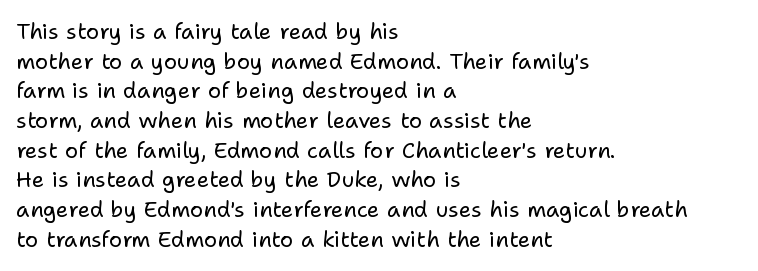
Unmarked baselines from the first word to the last. The designer left line spacing at the default. The rendering anchors every line to the left-hand side. The gaps between neighbouring characters are ordinary and unremarkable. The type sits square on the baseline with zero lean.
